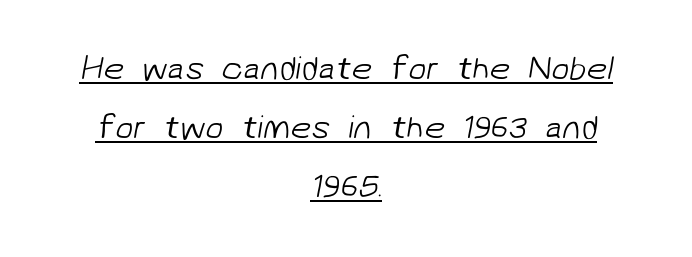
{"serif": "no", "bold": "no", "weight": "light", "width": "normal", "stroke_contrast": "low", "x_height": "medium", "monospaced": "no", "underline": "yes", "align": "center", "line_spacing_ratio": 1.79, "letter_spacing": "normal", "letter_spacing_em": 0.0, "glyph_px": 33}
